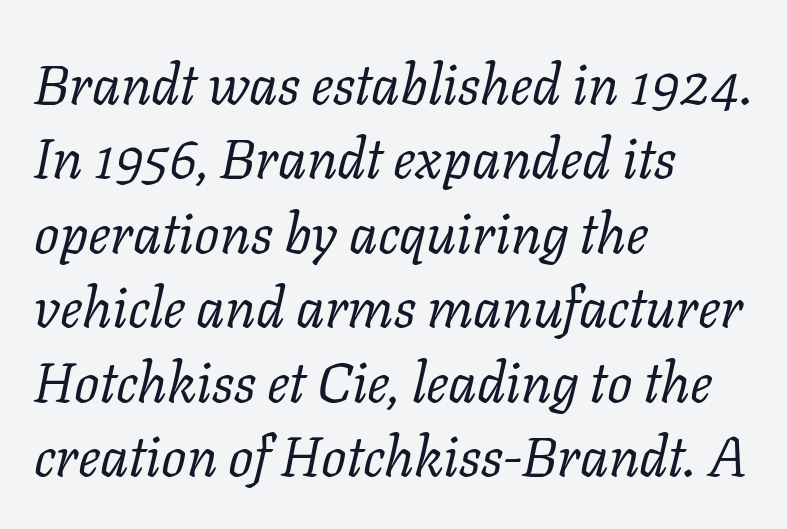
Q: Is the text bold? A: No.
Q: Is the text italic (slanted)? A: Yes, it leans right by about 11 degrees.
Q: Is the typeface a serif or a sans-serif typeface? A: Serif.
Q: Is the text underlined? A: No.
Q: How is the paragraph aligned? A: Left-aligned.
Q: Is the spacing between letters normal or unusually wide? A: Normal.
Q: Is the spacing between lines tight, normal or loose? A: Normal.
Q: Width (condensed, normal, or wide)? A: Normal.
Q: Stroke contrast? A: Low.
Q: x-height? A: Medium.
Q: Monospaced? A: No.
